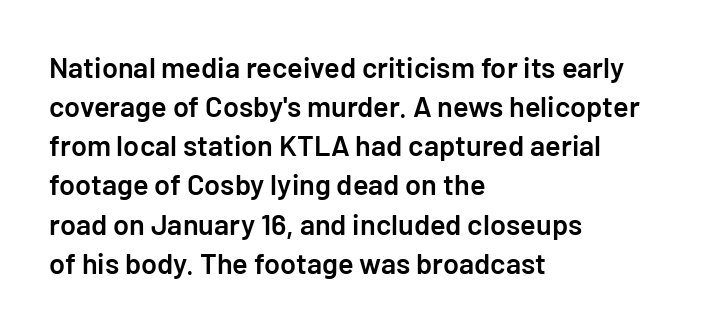
The paragraph shown leans on its left margin. Each word holds together tightly as a unit, with standard inter-letter gaps. To sum up the face: it is a sans, with no serifs. Descender tails drop into unmarked territory. These lines carry some extra weight — a demibold, not a full bold.
